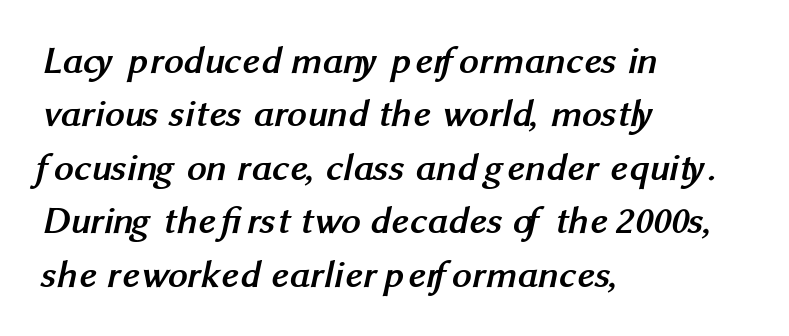
{"serif": "no", "bold": "yes", "weight": "semibold", "width": "normal", "stroke_contrast": "medium", "x_height": "medium", "monospaced": "no", "underline": "no", "align": "left", "line_spacing": "normal", "line_spacing_ratio": 1.37, "letter_spacing": "normal", "letter_spacing_em": 0.0, "glyph_px": 39}
